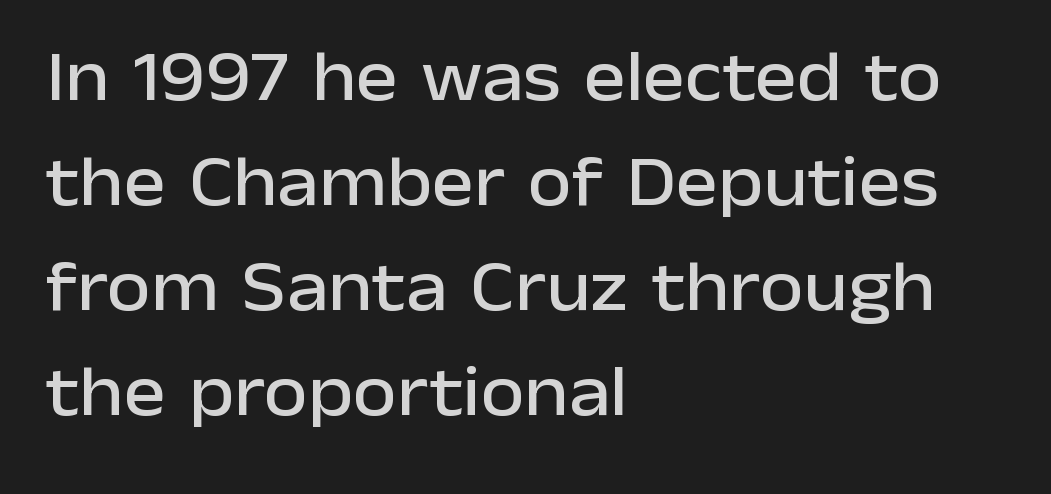
Q: Is the text italic (slanted)? A: No, it is upright.
Q: Is the typeface a serif or a sans-serif typeface? A: Sans-serif.
Q: Is the text underlined? A: No.
Q: How is the paragraph aligned? A: Left-aligned.
Q: Is the spacing between letters normal or unusually wide? A: Normal.
Q: Is the spacing between lines tight, normal or loose? A: Normal.
Q: Width (condensed, normal, or wide)? A: Normal.
Q: Stroke contrast? A: Low.
Q: x-height? A: Medium.
Q: Monospaced? A: No.
